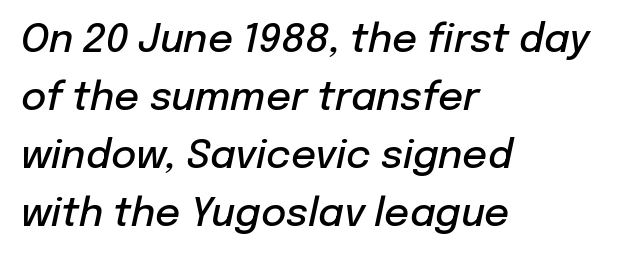
Q: Is the text bold? A: Semi-bold.
Q: Is the text italic (slanted)? A: Yes, it leans right by about 12 degrees.
Q: Is the text underlined? A: No.
Q: How is the paragraph aligned? A: Left-aligned.
Q: Is the spacing between letters normal or unusually wide? A: Normal.
Q: Is the spacing between lines tight, normal or loose? A: Normal.
Q: Width (condensed, normal, or wide)? A: Normal.
Q: Stroke contrast? A: Low.
Q: x-height? A: Medium.
Q: Monospaced? A: No.
